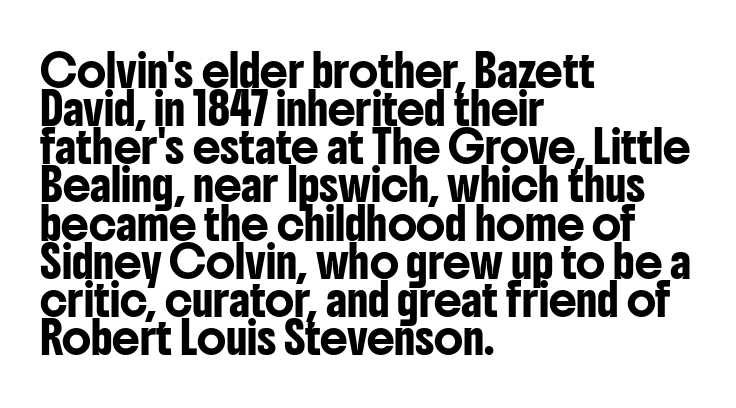
The image shows 31 px condensed sans-serif type, upright; set left-aligned, line spacing 1.23x, normal letter spacing, not underlined; low stroke contrast and a medium x-height.
